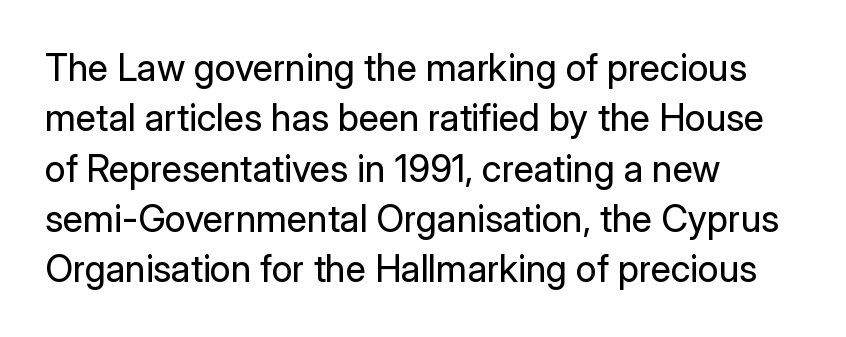
Q: Is the text bold? A: No.
Q: Is the text italic (slanted)? A: No, it is upright.
Q: Is the typeface a serif or a sans-serif typeface? A: Sans-serif.
Q: Is the text underlined? A: No.
Q: How is the paragraph aligned? A: Left-aligned.
Q: Is the spacing between letters normal or unusually wide? A: Normal.
Q: Is the spacing between lines tight, normal or loose? A: Normal.
Q: Width (condensed, normal, or wide)? A: Normal.
Q: Stroke contrast? A: Low.
Q: x-height? A: Medium.
Q: Monospaced? A: No.
